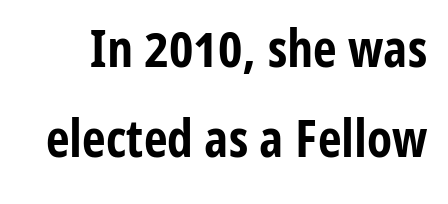
The image shows 52 px bold, condensed sans-serif type, upright; set line spacing 1.73x, normal letter spacing, not underlined; low stroke contrast and a medium x-height.
